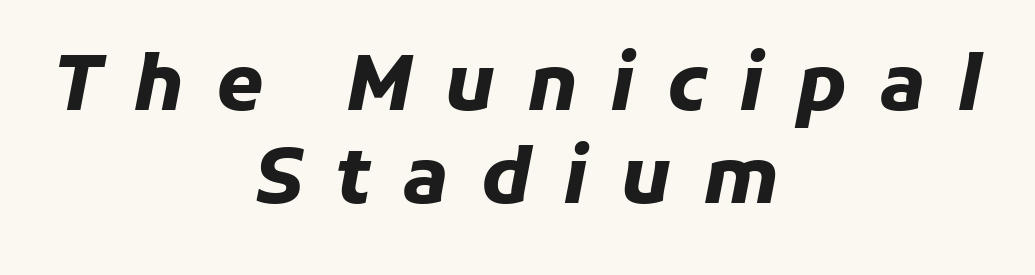
Q: Is the text bold? A: Yes.
Q: Is the text italic (slanted)? A: Yes, it leans right by about 11 degrees.
Q: Is the text underlined? A: No.
Q: How is the paragraph aligned? A: Centered.
Q: Is the spacing between letters normal or unusually wide? A: Unusually wide.
Q: Width (condensed, normal, or wide)? A: Normal.
Q: Stroke contrast? A: Low.
Q: x-height? A: Medium.
Q: Monospaced? A: No.
